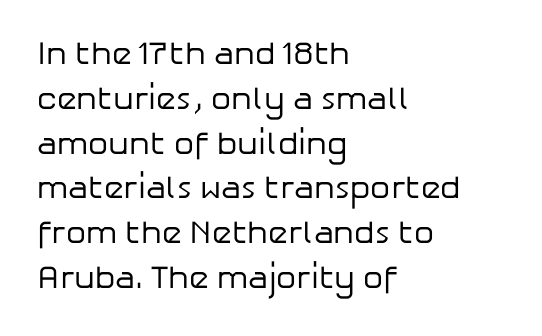
Q: Is the text bold? A: No.
Q: Is the text italic (slanted)? A: No, it is upright.
Q: Is the typeface a serif or a sans-serif typeface? A: Sans-serif.
Q: Is the text underlined? A: No.
Q: How is the paragraph aligned? A: Left-aligned.
Q: Is the spacing between letters normal or unusually wide? A: Normal.
Q: Is the spacing between lines tight, normal or loose? A: Normal.
Q: Width (condensed, normal, or wide)? A: Normal.
Q: Stroke contrast? A: Low.
Q: x-height? A: Medium.
Q: Monospaced? A: No.
